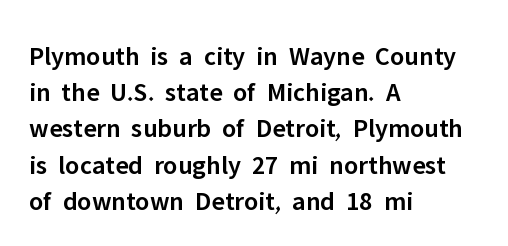
{"italic": "no", "bold": "semi", "underline": "no", "align": "left", "line_spacing": "normal", "line_spacing_ratio": 1.34, "letter_spacing": "normal", "letter_spacing_em": 0.0, "glyph_px": 27}
